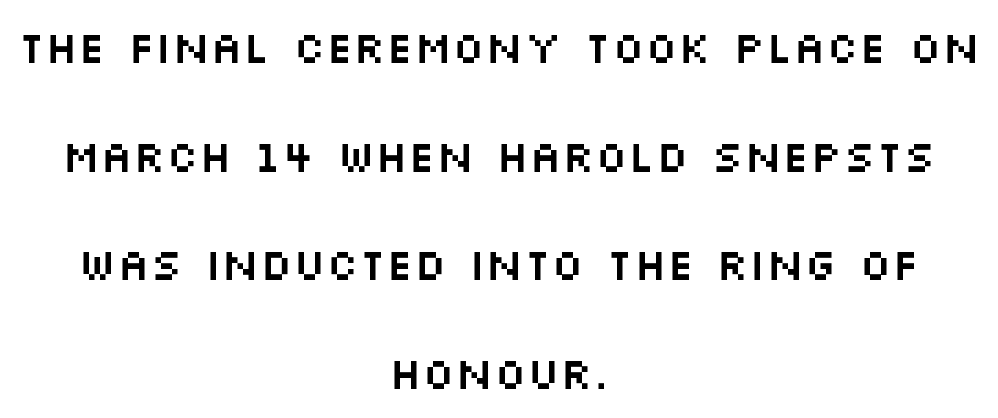
{"serif": "no", "italic": "no", "width": "wide", "stroke_contrast": "medium", "x_height": "large", "monospaced": "no", "underline": "no", "align": "center", "line_spacing": "loose", "line_spacing_ratio": 2.47, "letter_spacing": "normal", "letter_spacing_em": 0.0, "glyph_px": 44}
